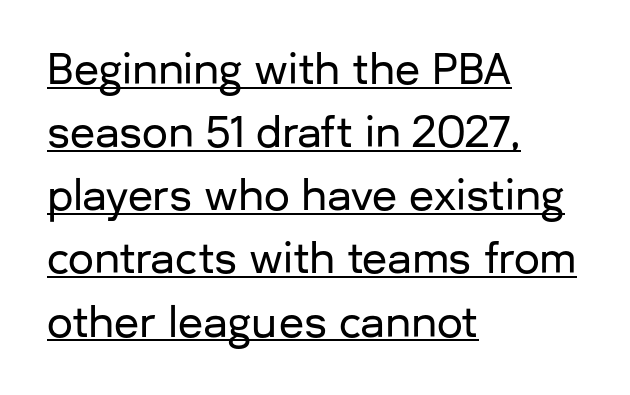
Q: Is the text italic (slanted)? A: No, it is upright.
Q: Is the typeface a serif or a sans-serif typeface? A: Sans-serif.
Q: Is the text underlined? A: Yes.
Q: How is the paragraph aligned? A: Left-aligned.
Q: Is the spacing between letters normal or unusually wide? A: Normal.
Q: Is the spacing between lines tight, normal or loose? A: Normal.
Q: Width (condensed, normal, or wide)? A: Normal.
Q: Stroke contrast? A: Low.
Q: x-height? A: Medium.
Q: Monospaced? A: No.
